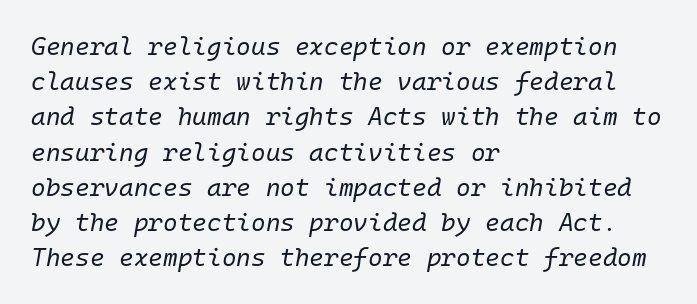
Standard letterfit; no display-style spreading of the glyphs. The face looks like a standard text weight, possibly lighter. Descenders are the only things crossing below the line. Regarding leading, the lines here are spaced in the standard way. All the whitespace from short lines collects on the right. The rendering applies a slant to the glyphs.
